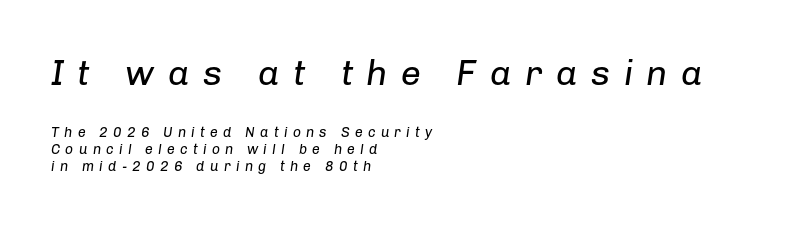
Q: Is the text bold? A: No.
Q: Is the text italic (slanted)? A: Yes, it leans right by about 8 degrees.
Q: Is the text underlined? A: No.
Q: How is the paragraph aligned? A: Left-aligned.
Q: Is the spacing between letters normal or unusually wide? A: Unusually wide.
Q: Which block of text is set in a larger size, the first (top) or the second (bottom)? A: The first (top) one.
Q: Width (condensed, normal, or wide)? A: Normal.
Q: Stroke contrast? A: Low.
Q: x-height? A: Medium.
Q: Monospaced? A: No.
